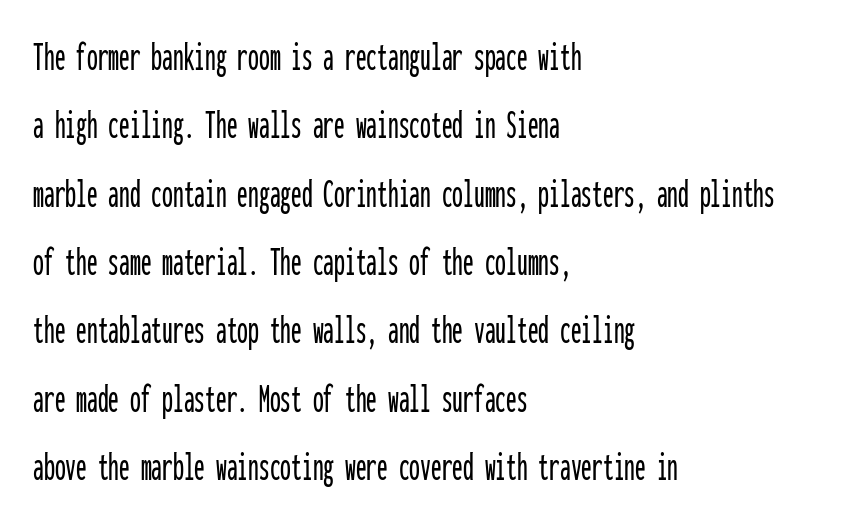
Q: Is the text italic (slanted)? A: No, it is upright.
Q: Is the typeface a serif or a sans-serif typeface? A: Sans-serif.
Q: Is the text underlined? A: No.
Q: How is the paragraph aligned? A: Left-aligned.
Q: Is the spacing between letters normal or unusually wide? A: Normal.
Q: Is the spacing between lines tight, normal or loose? A: Normal.
Q: Width (condensed, normal, or wide)? A: Condensed.
Q: Stroke contrast? A: Low.
Q: x-height? A: Medium.
Q: Monospaced? A: Yes.
